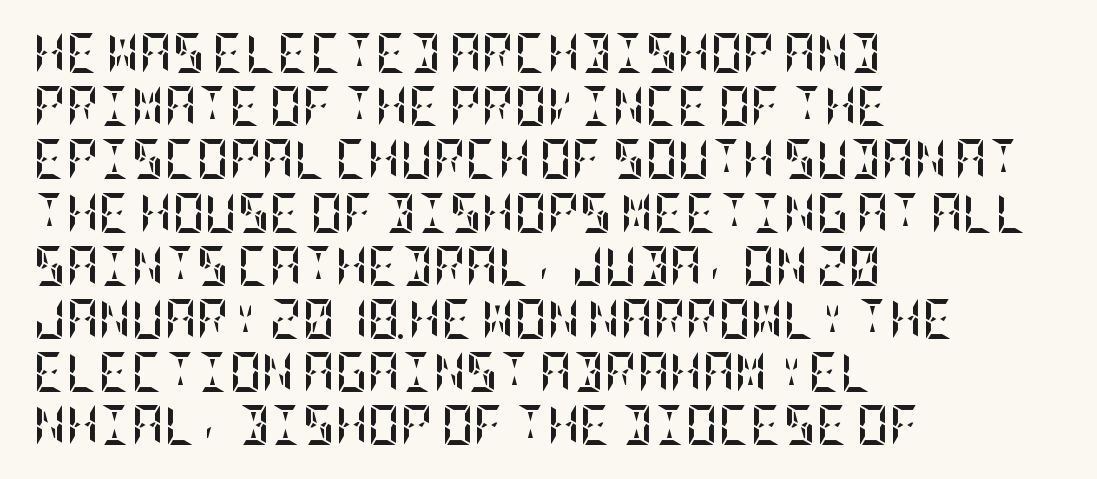
{"italic": "no", "bold": "yes", "weight": "semibold", "width": "condensed", "stroke_contrast": "low", "x_height": "large", "underline": "no", "align": "left", "line_spacing": "normal", "line_spacing_ratio": 1.33, "letter_spacing": "normal", "letter_spacing_em": 0.0, "glyph_px": 40}
